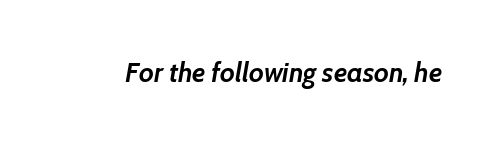
The image shows 27 px bold type, italic (leaning right); set normal letter spacing, not underlined.
